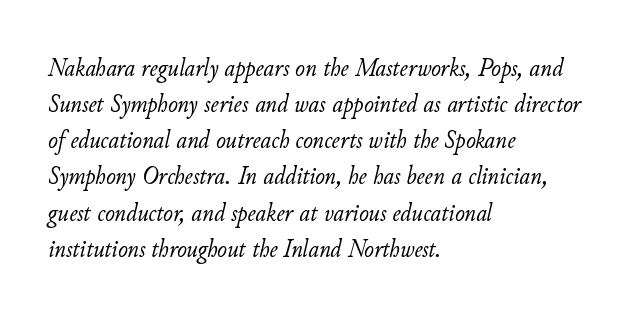
The specimen reads as italic at a glance. All the whitespace from short lines collects on the right. The glyphs are unaccompanied by any horizontal stroke below them. How are the letters spaced? Ordinarily, with no added tracking. Summary of weight: not heavy and not bold.
